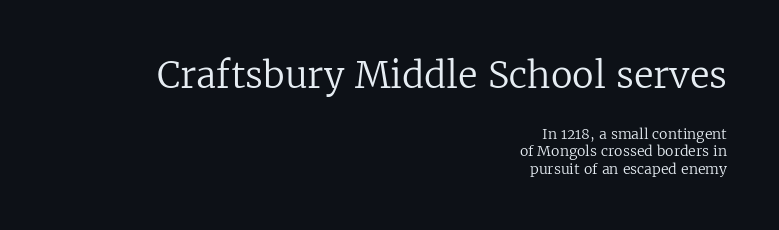
Stems and bowls with no extra thickness — not bold. A typesetter would call this proportional, since set widths differ per character. Caption: upper text group enlarged, lower text group reduced. The letters carry serifs — small finishing strokes at the ends of their stems.
